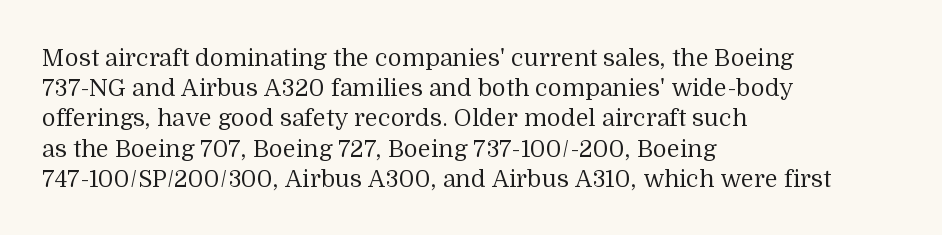
The weight would be labelled regular, book, light, or lighter still. Every stem runs plumb, perpendicular to the baseline. Descender tails drop into unmarked territory. One glance says typical: line gaps are just what's usual.
